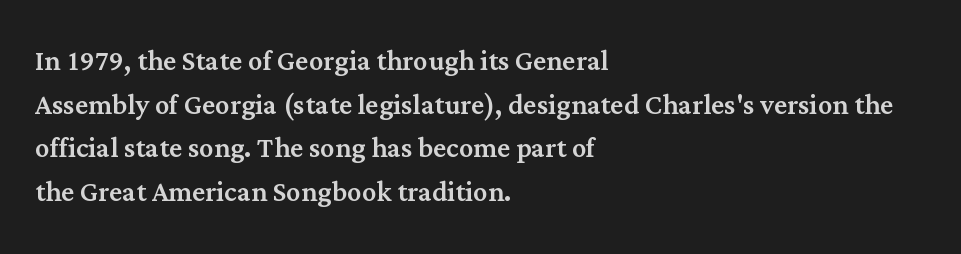
Q: Is the text italic (slanted)? A: No, it is upright.
Q: Is the typeface a serif or a sans-serif typeface? A: Serif.
Q: Is the text underlined? A: No.
Q: How is the paragraph aligned? A: Left-aligned.
Q: Is the spacing between letters normal or unusually wide? A: Normal.
Q: Width (condensed, normal, or wide)? A: Normal.
Q: Stroke contrast? A: Medium.
Q: x-height? A: Medium.
Q: Monospaced? A: No.
